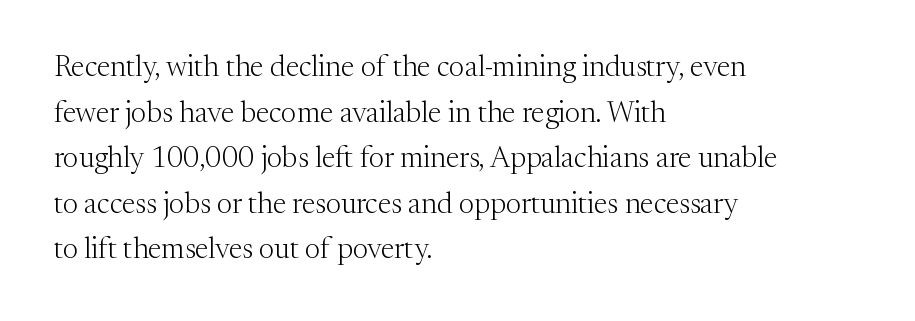
{"serif": "yes", "italic": "no", "bold": "no", "weight": "light", "width": "normal", "stroke_contrast": "medium", "x_height": "medium", "monospaced": "no", "underline": "no", "align": "left", "line_spacing": "normal", "line_spacing_ratio": 1.57, "letter_spacing": "normal", "letter_spacing_em": 0.0, "glyph_px": 29}
